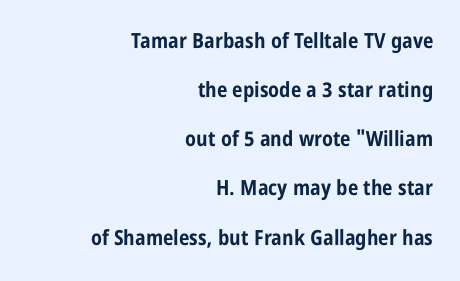
Plenty of ink on the page — the face is bold. Leading is clearly above the norm, producing a sparse column. Standard letterfit; no display-style spreading of the glyphs. The passage shown is not underscored anywhere. These lines stack with their right ends in a neat column. The font's upright variant was chosen for this text.
